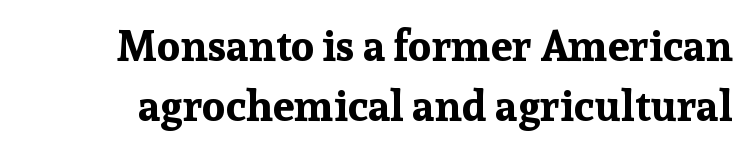
The image shows 43 px bold serif type, upright; set normal line spacing (1.39x), normal letter spacing, not underlined; low stroke contrast and a medium x-height.
